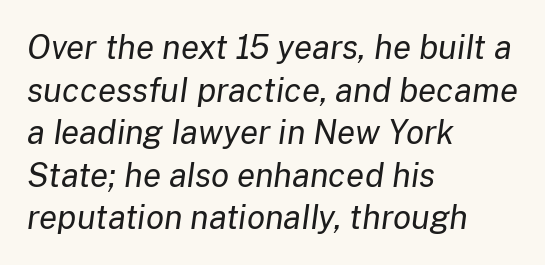
The image shows 33 px regular-weight type, italic (leaning right); set left-aligned, normal line spacing (1.29x), normal letter spacing, not underlined; low stroke contrast and a medium x-height.
